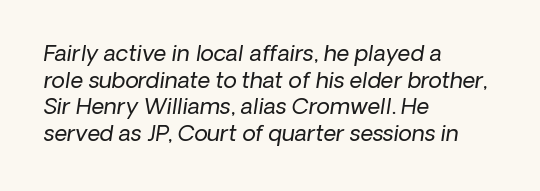
Q: Is the text bold? A: No.
Q: Is the text underlined? A: No.
Q: How is the paragraph aligned? A: Left-aligned.
Q: Is the spacing between letters normal or unusually wide? A: Normal.
